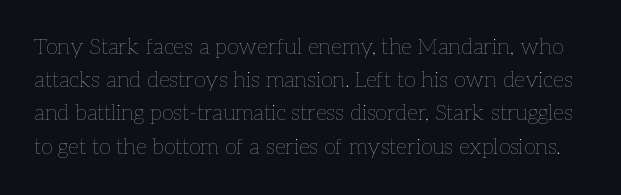
Nobody drew a line under any word here. The letters stand straight up with perfectly vertical stems. Is the type heavy? It reads as light-to-regular instead. The type is set solid horizontally, with unmodified tracking. The lines sit at an ordinary, default distance from one another.
